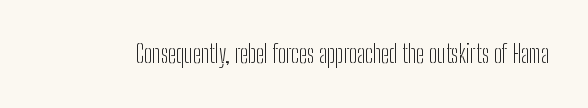
Q: Is the text bold? A: No.
Q: Is the text italic (slanted)? A: No, it is upright.
Q: Is the text underlined? A: No.
Q: Is the spacing between letters normal or unusually wide? A: Normal.
